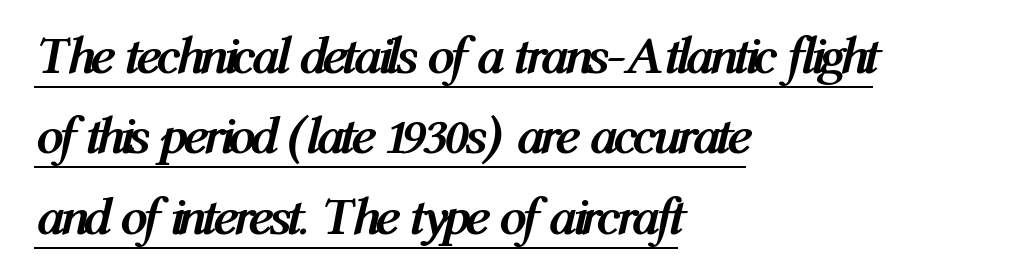
{"italic": "yes", "lean": "right", "slant_degrees": 12, "bold": "yes", "weight": "semibold", "width": "condensed", "stroke_contrast": "medium", "x_height": "medium", "monospaced": "no", "underline": "yes", "align": "left", "line_spacing": "normal", "line_spacing_ratio": 1.49, "letter_spacing": "normal", "letter_spacing_em": 0.0, "glyph_px": 54}
